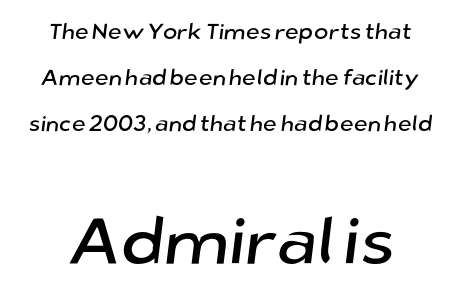
In terms of letterform style, serifs are entirely absent. Character widths vary here, with narrow letters taking less room than wide ones. A typesetter would call this leading open, well beyond the default. The designer gave the closing block more size than the opening block. The tracking reads as untouched default to a designer's eye.
